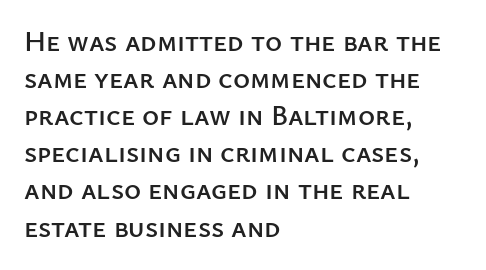
{"serif": "no", "italic": "no", "width": "normal", "stroke_contrast": "low", "x_height": "medium", "monospaced": "no", "underline": "no", "align": "left", "line_spacing": "normal", "line_spacing_ratio": 1.28, "letter_spacing": "normal", "letter_spacing_em": 0.0, "glyph_px": 29}
